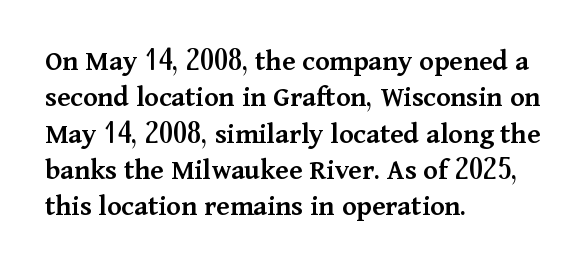
Typographically, this falls in the serif category. Emphasis by weight is partial: semibold. The baseline area is clear. The paragraph shown leans on its left margin. No italicization has been applied; the sample stays upright.
